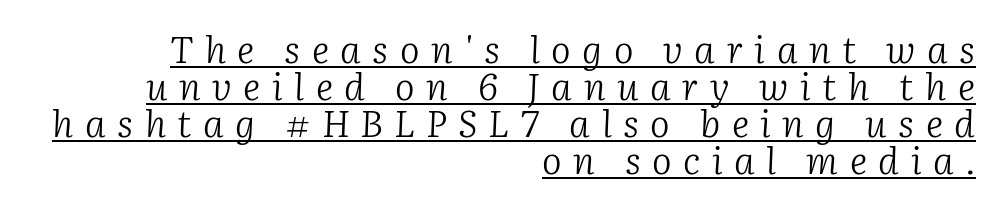
The image shows 37 px light serif type, italic (leaning right); set right-aligned, tight line spacing (1.0x), unusually wide letter spacing (+0.31 em), underlined; low stroke contrast and a medium x-height.
